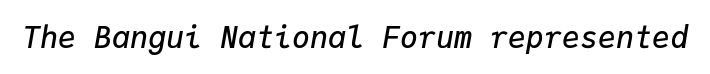
Is this a fixed-width face? Yes — each glyph sits in an identical cell. Nobody touched the tracking dial on this one. Lines of text with bare space underneath. The lettering tilts uniformly, giving the passage an italic look. Stroke thickness is moderately raised; the sample reads as semibold.
